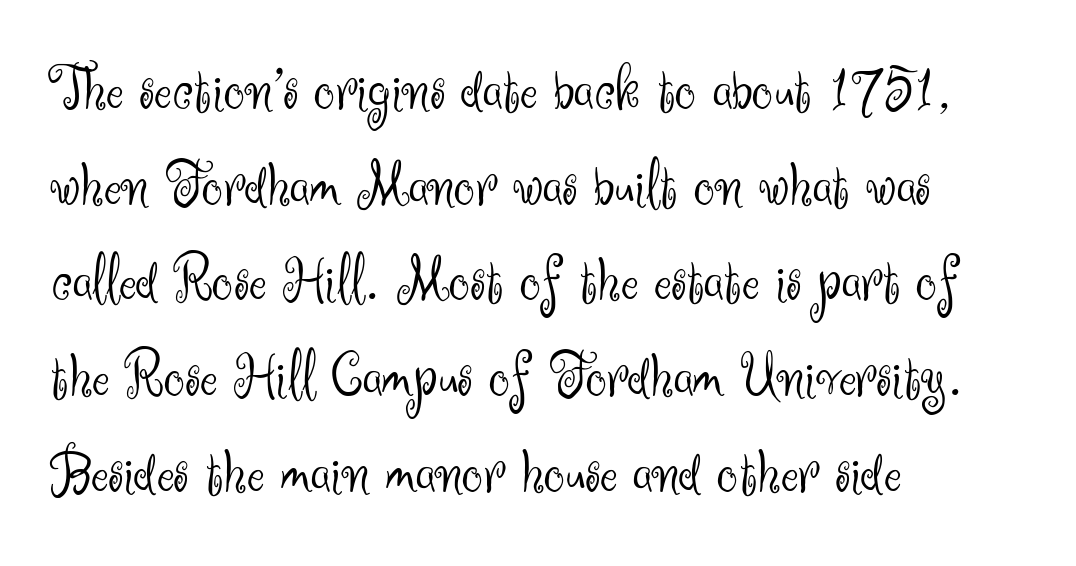
{"serif": "no", "italic": "no", "bold": "no", "weight": "light", "width": "normal", "stroke_contrast": "medium", "x_height": "small", "monospaced": "no", "underline": "no", "align": "left", "line_spacing": "normal", "line_spacing_ratio": 1.45, "letter_spacing": "normal", "letter_spacing_em": 0.0, "glyph_px": 66}
